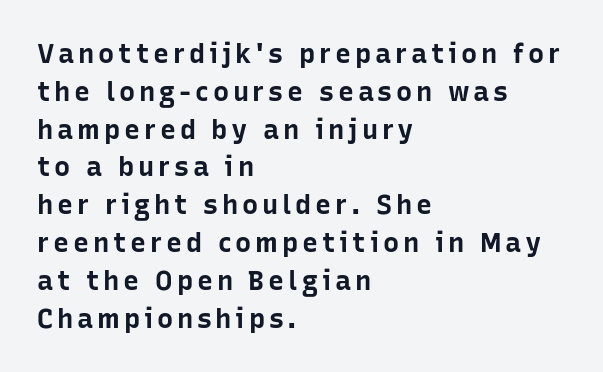
The image shows 27 px bold type, upright; set left-aligned, normal line spacing (1.4x), not underlined.
